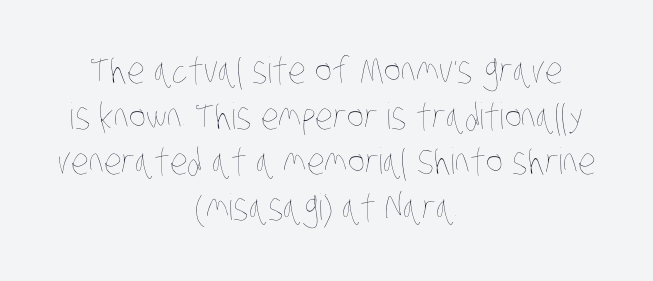
Quick note: interline space is typical. The paragraph has two soft edges and a firm central axis. The rendering uses natural spacing where letterforms have individual widths. No letter is thick-stroked: the sample isn't bold.
